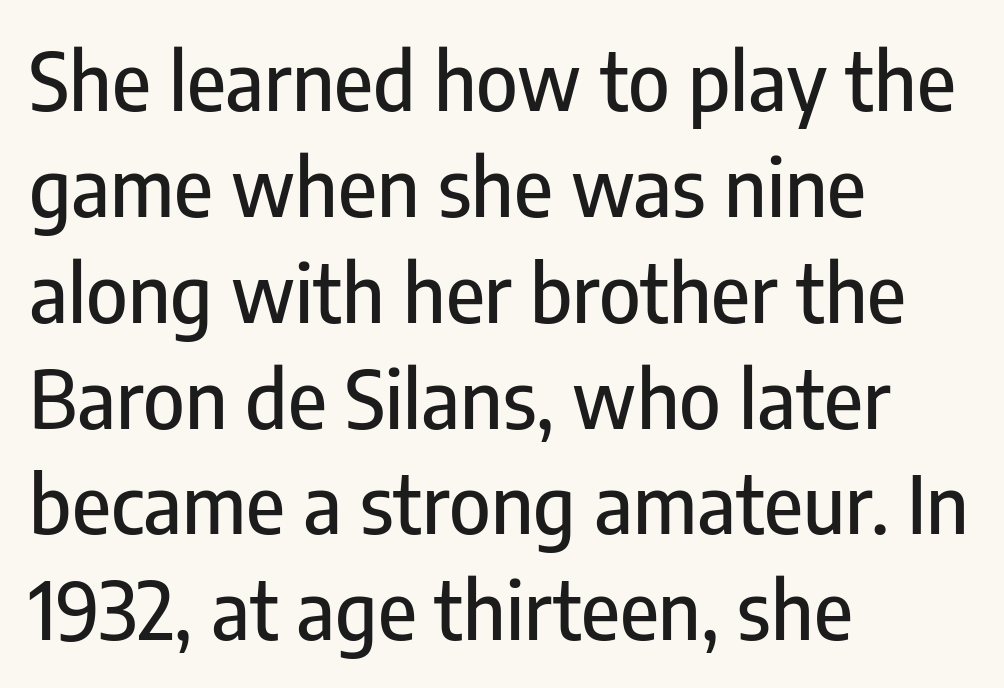
{"serif": "no", "italic": "no", "width": "condensed", "stroke_contrast": "low", "x_height": "medium", "monospaced": "no", "underline": "no", "align": "left", "line_spacing": "normal", "line_spacing_ratio": 1.34, "letter_spacing": "normal", "letter_spacing_em": 0.0, "glyph_px": 79}
